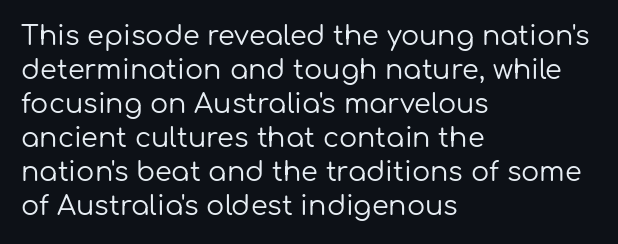
Vertically, the passage feels balanced, rows spaced as you'd expect. The strip under each line holds only bare page. Weight: in the light-to-regular range. Glyph-to-glyph distance matches everyday printed text.
